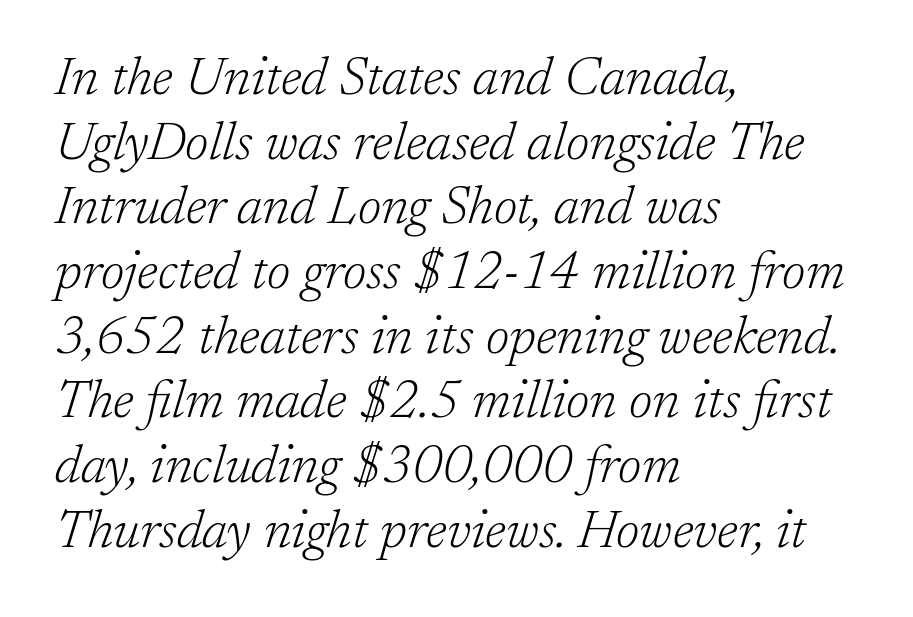
{"serif": "yes", "italic": "yes", "lean": "right", "slant_degrees": 17, "bold": "no", "weight": "light", "width": "normal", "stroke_contrast": "low", "x_height": "medium", "monospaced": "no", "underline": "no", "align": "left", "line_spacing_ratio": 1.22, "letter_spacing": "normal", "letter_spacing_em": 0.0, "glyph_px": 53}
